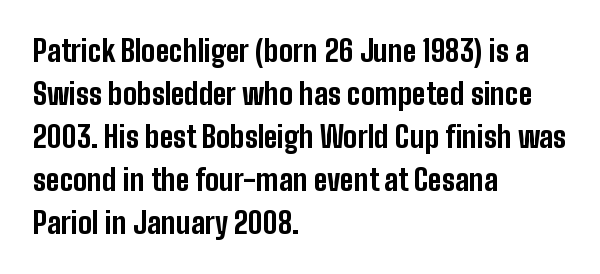
{"serif": "no", "italic": "no", "bold": "yes", "weight": "bold", "width": "condensed", "stroke_contrast": "low", "x_height": "medium", "monospaced": "no", "underline": "no", "align": "left", "line_spacing": "normal", "line_spacing_ratio": 1.48, "letter_spacing": "normal", "letter_spacing_em": 0.0, "glyph_px": 29}
